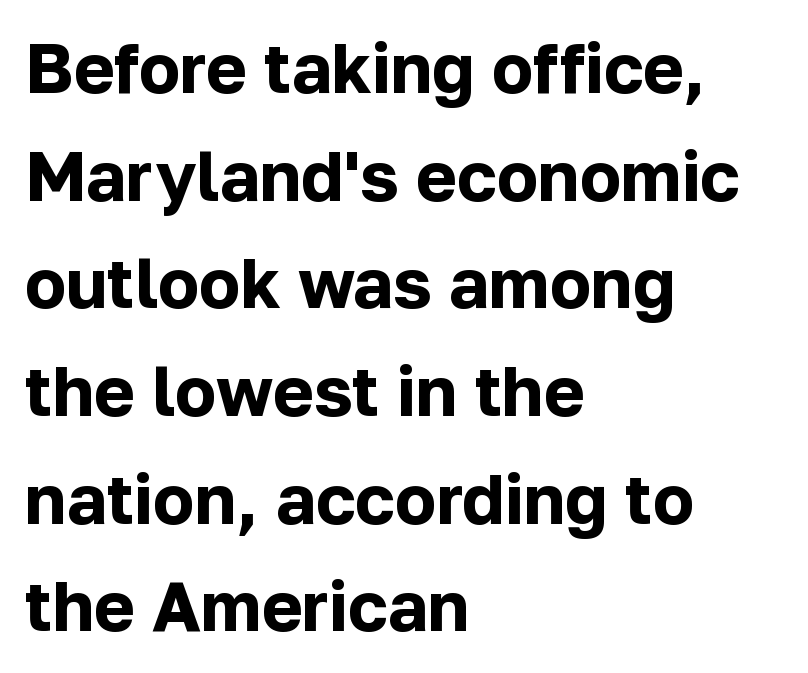
Q: Is the text bold? A: Yes.
Q: Is the text italic (slanted)? A: No, it is upright.
Q: Is the typeface a serif or a sans-serif typeface? A: Sans-serif.
Q: Is the text underlined? A: No.
Q: How is the paragraph aligned? A: Left-aligned.
Q: Is the spacing between letters normal or unusually wide? A: Normal.
Q: Is the spacing between lines tight, normal or loose? A: Normal.
Q: Width (condensed, normal, or wide)? A: Normal.
Q: Stroke contrast? A: Low.
Q: x-height? A: Medium.
Q: Monospaced? A: No.
